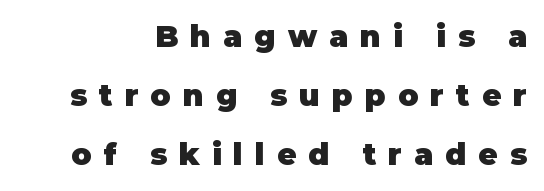
Vertical strokes here are truly vertical. Widely set lines give the paragraph a tall, airy silhouette. Strong, thick strokes mark this as bold type. Spacing verdict: proportional, widths tailored to each character.
